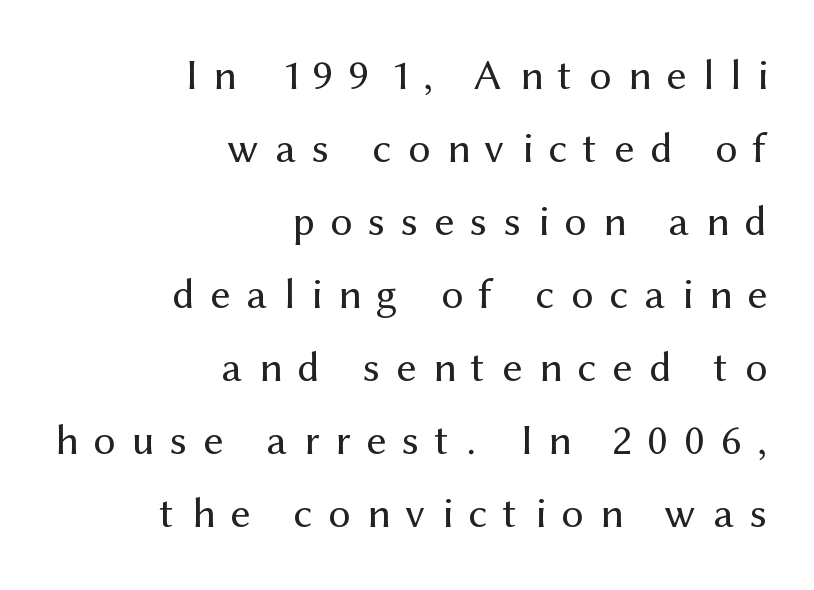
{"serif": "no", "italic": "no", "bold": "no", "weight": "regular", "width": "normal", "stroke_contrast": "medium", "x_height": "medium", "monospaced": "no", "underline": "no", "align": "right", "line_spacing": "normal", "line_spacing_ratio": 1.66, "letter_spacing": "wide", "letter_spacing_em": 0.36, "glyph_px": 44}
